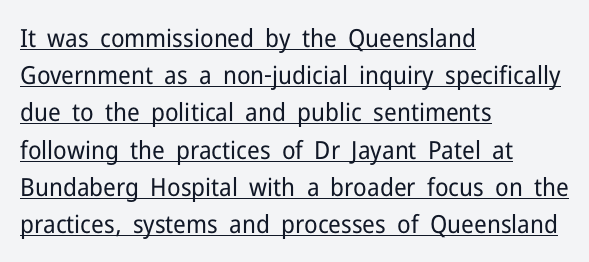
Q: Is the text bold? A: No.
Q: Is the text italic (slanted)? A: No, it is upright.
Q: Is the text underlined? A: Yes.
Q: How is the paragraph aligned? A: Left-aligned.
Q: Is the spacing between letters normal or unusually wide? A: Normal.
Q: Is the spacing between lines tight, normal or loose? A: Normal.
